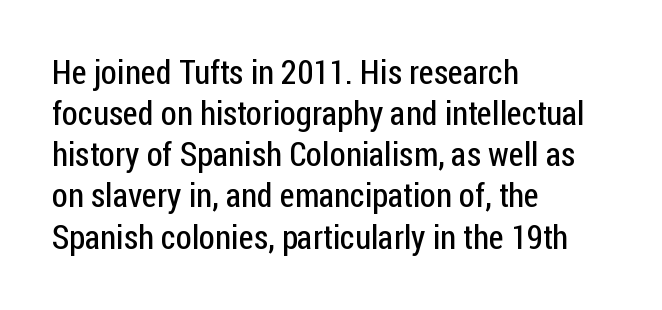
{"serif": "no", "italic": "no", "bold": "no", "weight": "regular", "width": "condensed", "stroke_contrast": "low", "x_height": "medium", "monospaced": "no", "underline": "no", "align": "left", "line_spacing_ratio": 1.21, "letter_spacing": "normal", "letter_spacing_em": 0.0, "glyph_px": 34}
